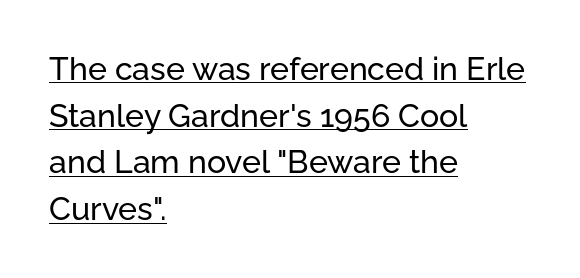
{"serif": "no", "italic": "no", "width": "normal", "stroke_contrast": "low", "x_height": "medium", "monospaced": "no", "underline": "yes", "align": "left", "line_spacing": "normal", "line_spacing_ratio": 1.46, "letter_spacing": "normal", "letter_spacing_em": 0.0, "glyph_px": 32}
